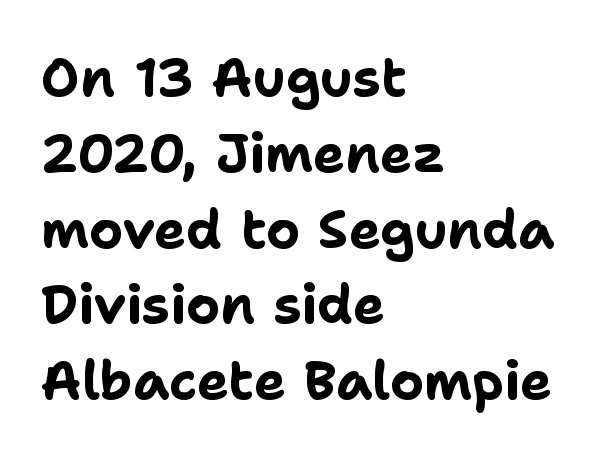
{"serif": "no", "italic": "no", "bold": "yes", "weight": "bold", "width": "normal", "stroke_contrast": "low", "x_height": "medium", "monospaced": "no", "underline": "no", "align": "left", "line_spacing": "normal", "line_spacing_ratio": 1.43, "letter_spacing": "normal", "letter_spacing_em": 0.0, "glyph_px": 53}
